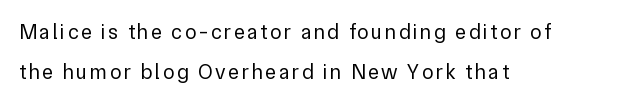
Notice the wide empty band between every row — that's loose leading. Weight: not bold — regular or lighter. The glyphs are unaccompanied by any horizontal stroke below them. When letters stand straight like this, we call the style roman or upright.
